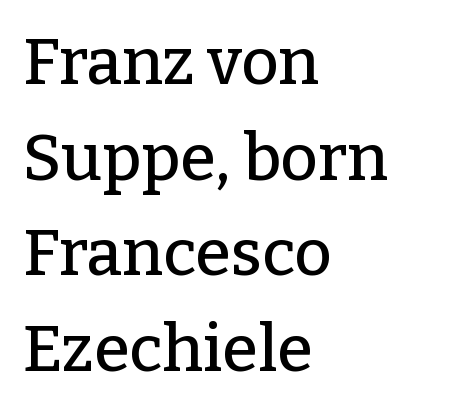
The image shows 65 px serif type, upright; set left-aligned, normal line spacing (1.47x), normal letter spacing, not underlined; low stroke contrast and a medium x-height.
